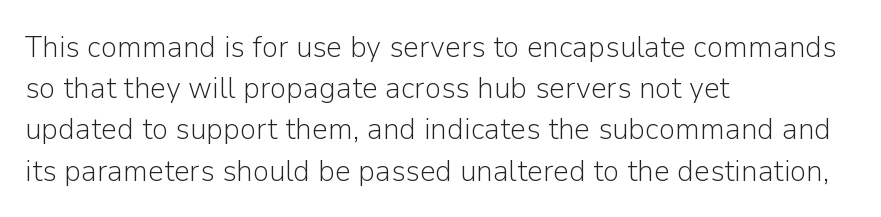
The image shows 31 px light sans-serif type, upright; set left-aligned, normal line spacing (1.33x), normal letter spacing, not underlined; low stroke contrast and a medium x-height.
